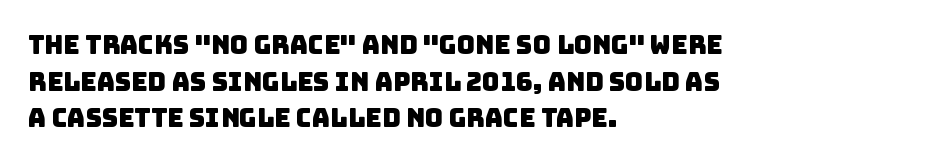
The image shows 25 px text type; set left-aligned, normal line spacing (1.47x), normal letter spacing, not underlined.
